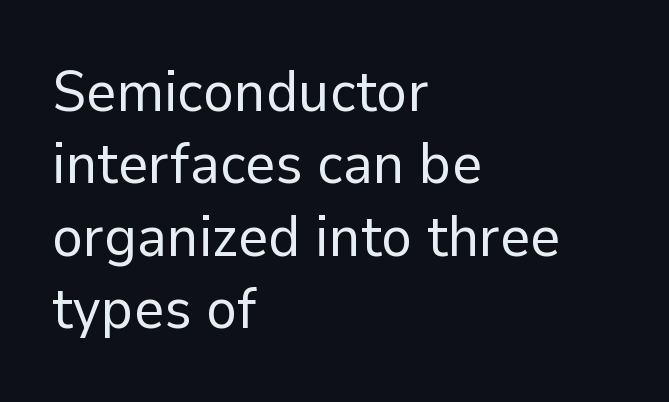
Is this a sans? Yes — the strokes have no serifs. Do the letters lean? They stand straight. Standard letterfit; no display-style spreading of the glyphs. Think of a printed novel: that variable character pitch is what you see here. The lines are quadded left.
